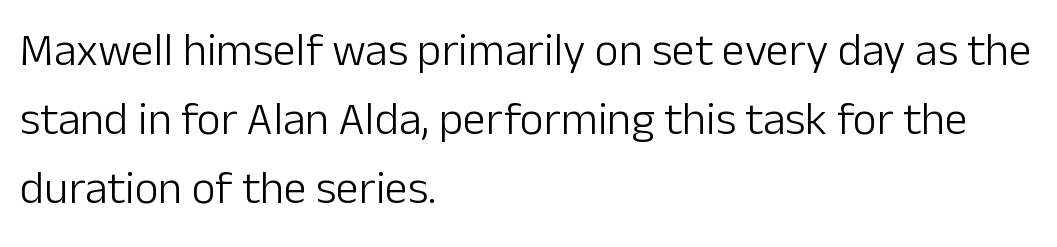
Q: Is the text bold? A: No.
Q: Is the text italic (slanted)? A: No, it is upright.
Q: Is the typeface a serif or a sans-serif typeface? A: Sans-serif.
Q: Is the text underlined? A: No.
Q: How is the paragraph aligned? A: Left-aligned.
Q: Is the spacing between letters normal or unusually wide? A: Normal.
Q: Is the spacing between lines tight, normal or loose? A: Normal.
Q: Width (condensed, normal, or wide)? A: Normal.
Q: Stroke contrast? A: Low.
Q: x-height? A: Medium.
Q: Monospaced? A: No.
